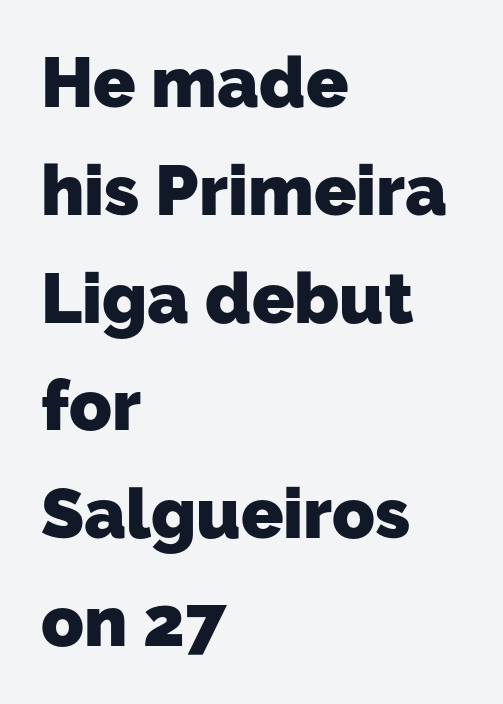
Q: Is the text bold? A: Yes.
Q: Is the typeface a serif or a sans-serif typeface? A: Sans-serif.
Q: Is the text underlined? A: No.
Q: How is the paragraph aligned? A: Left-aligned.
Q: Is the spacing between letters normal or unusually wide? A: Normal.
Q: Is the spacing between lines tight, normal or loose? A: Normal.
Q: Width (condensed, normal, or wide)? A: Normal.
Q: Stroke contrast? A: Low.
Q: x-height? A: Medium.
Q: Monospaced? A: No.
